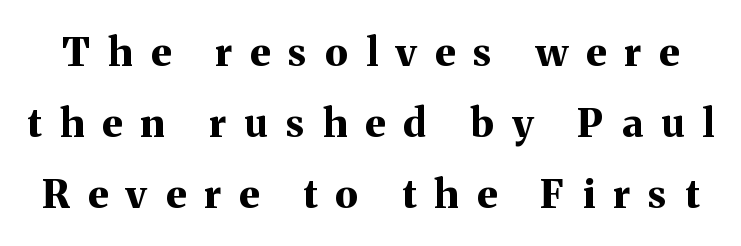
Q: Is the text bold? A: Yes.
Q: Is the text italic (slanted)? A: No, it is upright.
Q: Is the typeface a serif or a sans-serif typeface? A: Serif.
Q: Is the text underlined? A: No.
Q: Is the spacing between letters normal or unusually wide? A: Unusually wide.
Q: Width (condensed, normal, or wide)? A: Normal.
Q: Stroke contrast? A: Medium.
Q: x-height? A: Medium.
Q: Monospaced? A: No.
